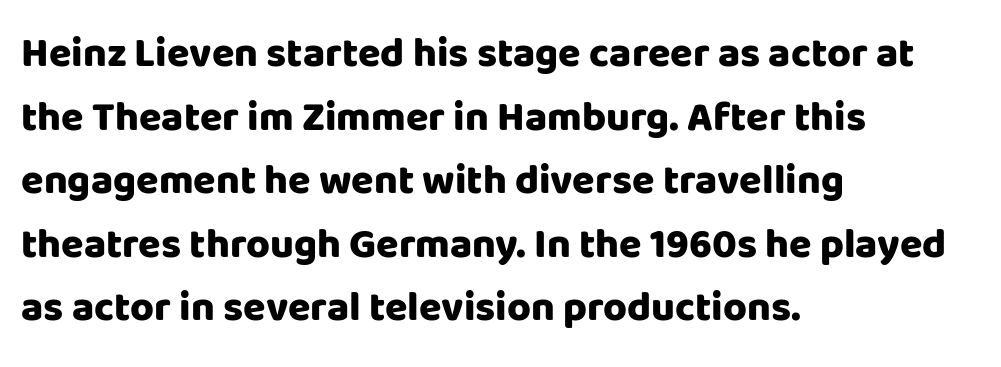
{"serif": "no", "italic": "no", "bold": "yes", "weight": "heavy", "width": "normal", "stroke_contrast": "low", "x_height": "large", "monospaced": "no", "underline": "no", "align": "left", "line_spacing": "normal", "line_spacing_ratio": 1.55, "letter_spacing": "normal", "letter_spacing_em": 0.0, "glyph_px": 41}
